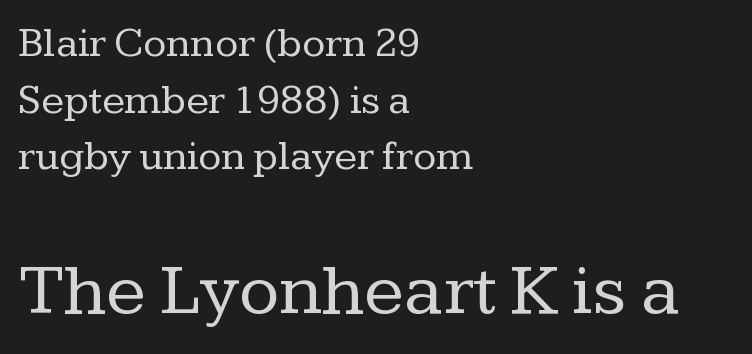
Horizontal bands of white between lines are of average thickness. The typeface has the unassuming heft of standard copy or less. The face used here appears at its bigger size in the lower chunk. Inter-character spacing is left at the font's built-in metrics. Is there any slant? The stems are plumb. The zone under the glyphs is completely vacant.
